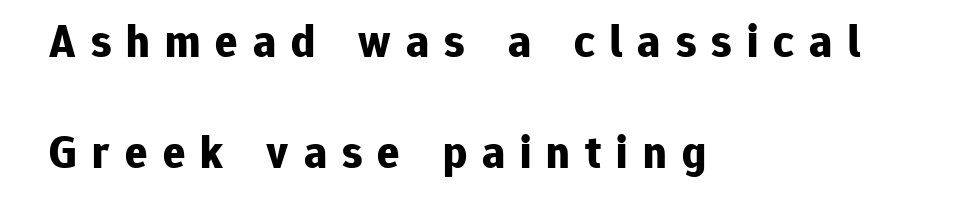
Q: Is the text bold? A: Yes.
Q: Is the text italic (slanted)? A: No, it is upright.
Q: Is the typeface a serif or a sans-serif typeface? A: Sans-serif.
Q: Is the text underlined? A: No.
Q: How is the paragraph aligned? A: Left-aligned.
Q: Is the spacing between letters normal or unusually wide? A: Unusually wide.
Q: Is the spacing between lines tight, normal or loose? A: Loose.
Q: Width (condensed, normal, or wide)? A: Normal.
Q: Stroke contrast? A: Low.
Q: x-height? A: Medium.
Q: Monospaced? A: No.
